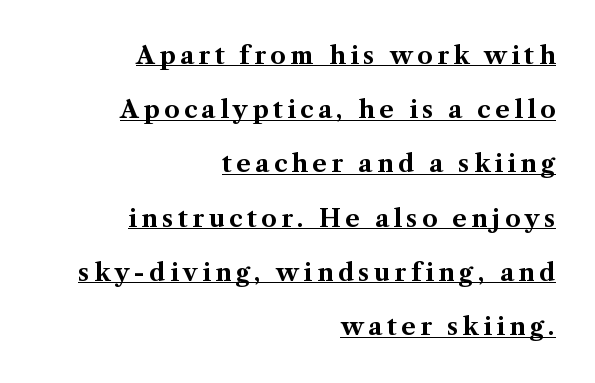
{"italic": "no", "bold": "yes", "underline": "yes", "align": "right", "line_spacing": "loose", "line_spacing_ratio": 2.26, "glyph_px": 24}
